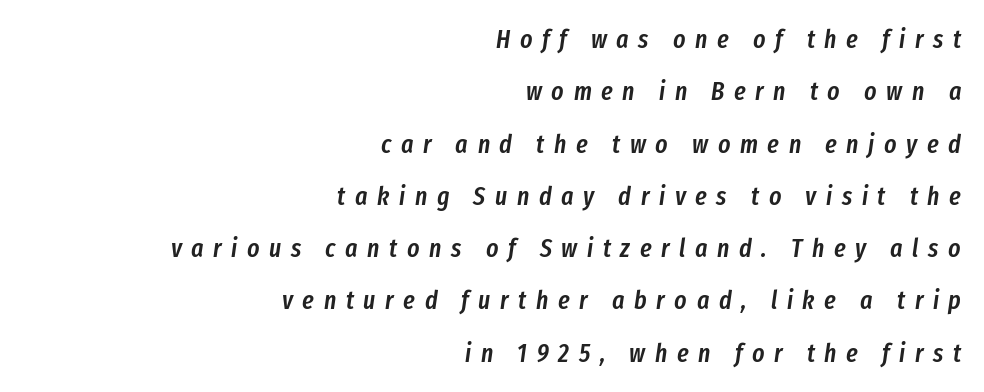
{"italic": "yes", "lean": "right", "slant_degrees": 8, "bold": "semi", "underline": "no", "align": "right", "line_spacing": "loose", "line_spacing_ratio": 2.01, "letter_spacing": "wide", "letter_spacing_em": 0.37, "glyph_px": 26}
